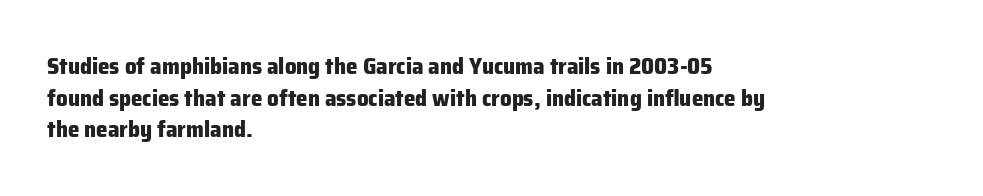
{"italic": "no", "bold": "yes", "underline": "no", "align": "left", "line_spacing": "normal", "line_spacing_ratio": 1.38, "letter_spacing": "normal", "letter_spacing_em": 0.0, "glyph_px": 23}
